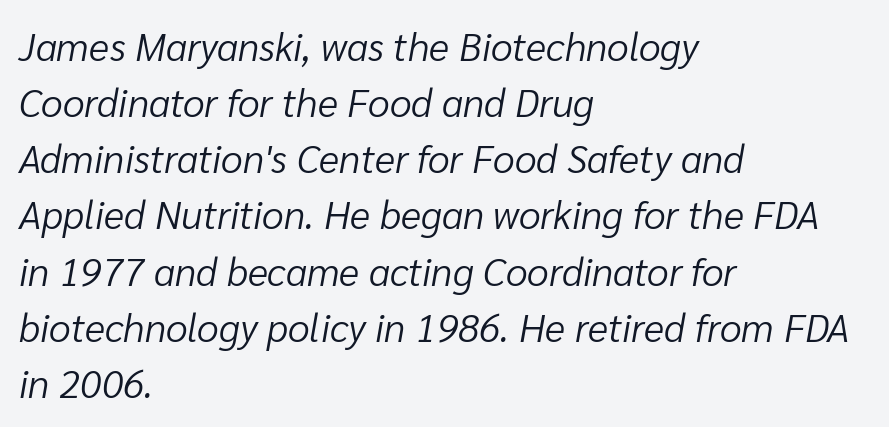
Q: Is the text bold? A: No.
Q: Is the text italic (slanted)? A: Yes, it leans right by about 10 degrees.
Q: Is the text underlined? A: No.
Q: How is the paragraph aligned? A: Left-aligned.
Q: Is the spacing between letters normal or unusually wide? A: Normal.
Q: Is the spacing between lines tight, normal or loose? A: Normal.
Q: Width (condensed, normal, or wide)? A: Normal.
Q: Stroke contrast? A: Low.
Q: x-height? A: Medium.
Q: Monospaced? A: No.
